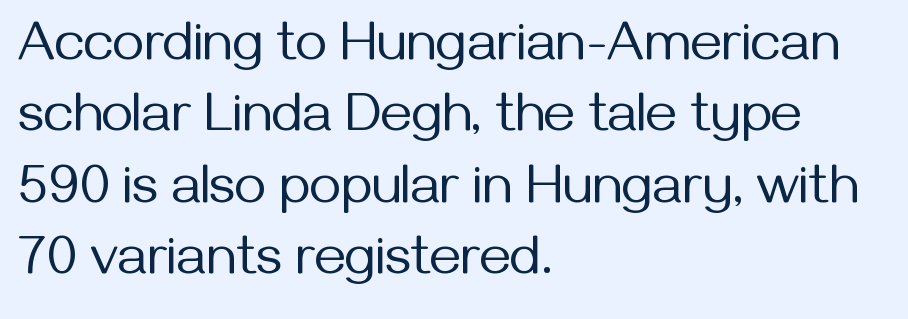
The image shows 55 px regular-weight sans-serif type, upright; set left-aligned, normal line spacing (1.3x), normal letter spacing, not underlined; medium stroke contrast and a medium x-height.
